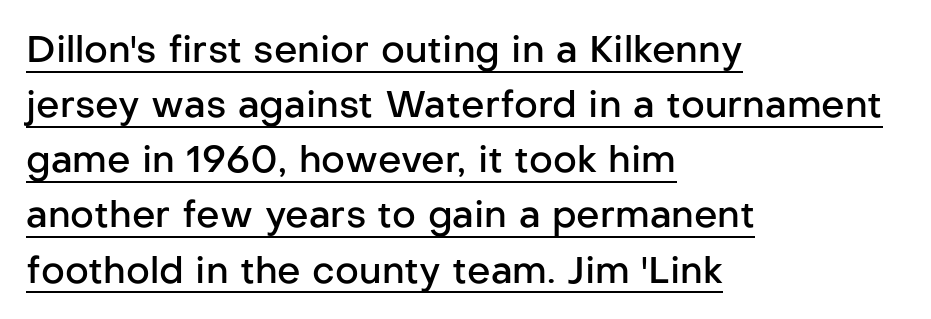
Observe the ordinary spacing: letters are neighbours, not strangers. These lines are composed in type without serifs. Moderately thickened strokes mark this as semibold type. Leading: standard.
